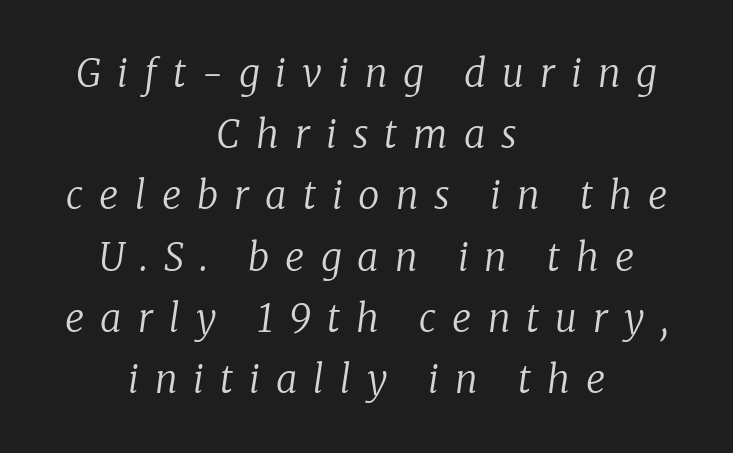
The image shows 38 px regular-weight serif type, italic (leaning right); set centered, normal line spacing (1.61x), unusually wide letter spacing (+0.42 em), not underlined; low stroke contrast and a medium x-height.
